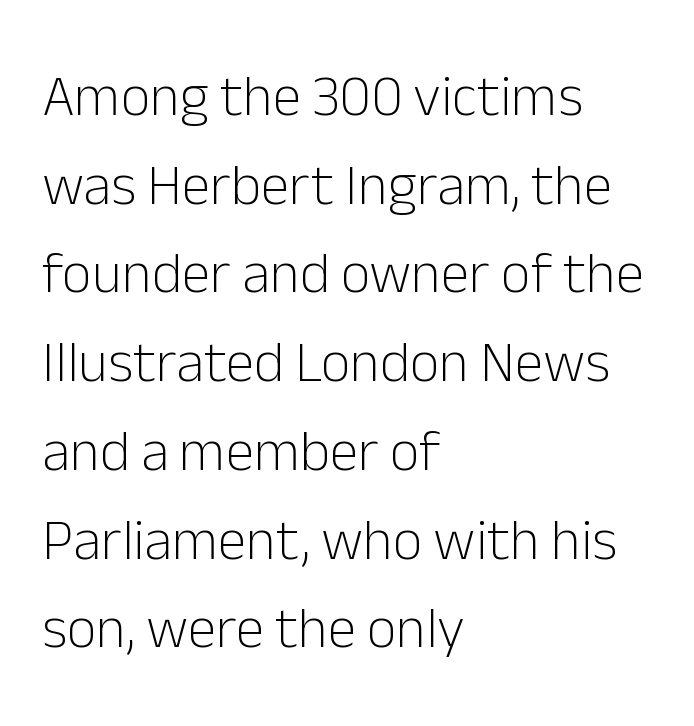
Inter-character spacing is left at the font's built-in metrics. The cut favours lightness, reaching ordinary text weight at its darkest. Compared with a centered layout, this one pins lines to the left instead. Descenders are the only things crossing below the line. Serif or sans? Sans — the stroke terminals are bare. This sample has the flowing, uneven cadence of proportional lettering.
